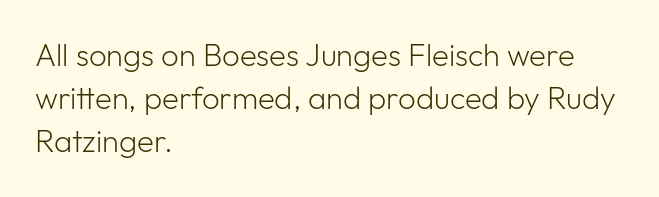
Q: Is the text bold? A: No.
Q: Is the text italic (slanted)? A: No, it is upright.
Q: Is the typeface a serif or a sans-serif typeface? A: Sans-serif.
Q: Is the text underlined? A: No.
Q: How is the paragraph aligned? A: Left-aligned.
Q: Is the spacing between letters normal or unusually wide? A: Normal.
Q: Is the spacing between lines tight, normal or loose? A: Normal.
Q: Width (condensed, normal, or wide)? A: Normal.
Q: Stroke contrast? A: Low.
Q: x-height? A: Medium.
Q: Monospaced? A: No.
